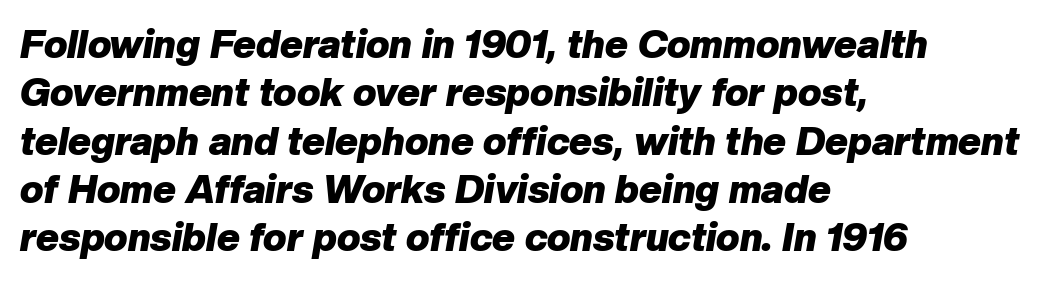
The image shows 39 px heavy type, italic (leaning right); set left-aligned, line spacing 1.24x, normal letter spacing, not underlined; low stroke contrast and a medium x-height.
